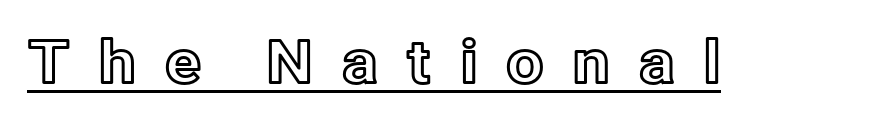
Q: Is the text italic (slanted)? A: No, it is upright.
Q: Is the text underlined? A: Yes.
Q: Is the spacing between letters normal or unusually wide? A: Unusually wide.
Q: Width (condensed, normal, or wide)? A: Normal.
Q: x-height? A: Medium.
Q: Monospaced? A: No.
